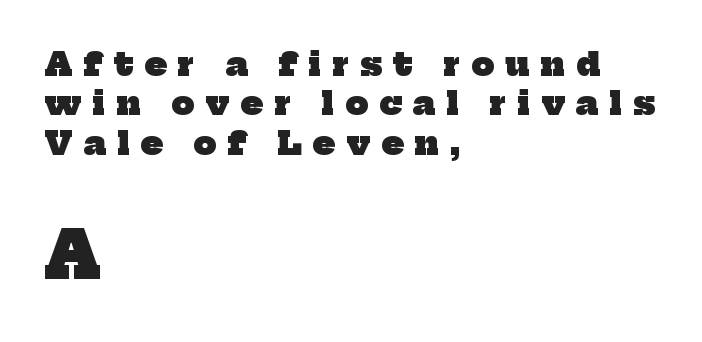
{"serif": "yes", "bold": "yes", "weight": "heavy", "width": "normal", "stroke_contrast": "low", "x_height": "medium", "monospaced": "no", "underline": "no", "align": "left", "line_spacing_ratio": 1.23, "letter_spacing": "wide", "letter_spacing_em": 0.35, "larger_block": "second", "size_ratio": 2.03, "glyph_px": 65}
